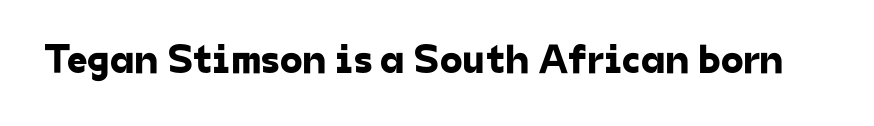
The image shows 41 px sans-serif type; set normal letter spacing, not underlined; low stroke contrast and a medium x-height.
